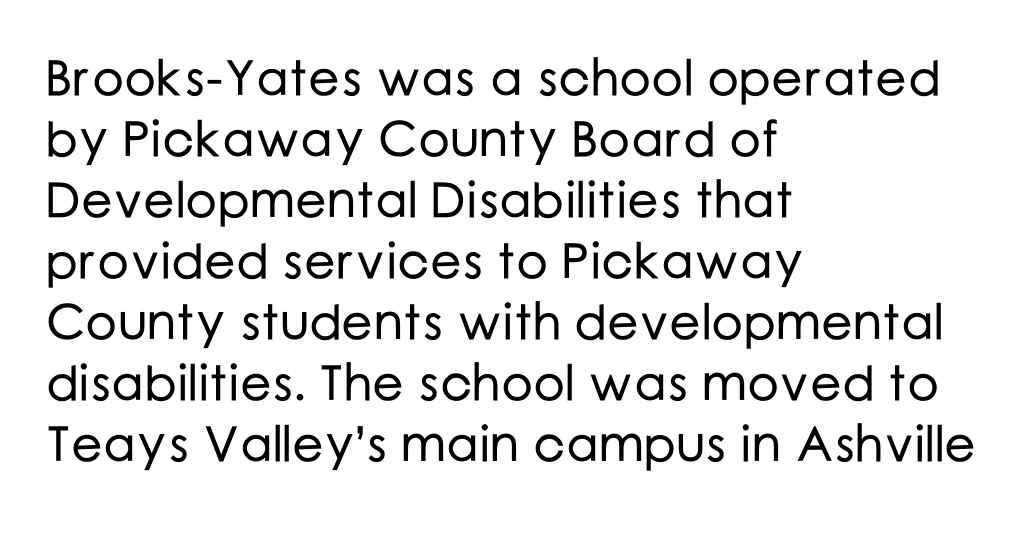
The image shows 50 px sans-serif type, upright; set left-aligned, line spacing 1.22x, normal letter spacing, not underlined; low stroke contrast and a medium x-height.
